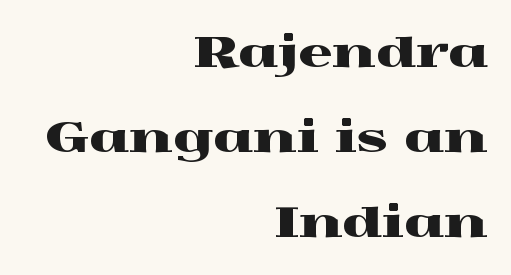
The zone under the glyphs is completely vacant. Do the characters align in a grid? No, the font is proportional. Rows of type keep a wide berth in the vertical direction. Designer's note — italics off, roman on.
